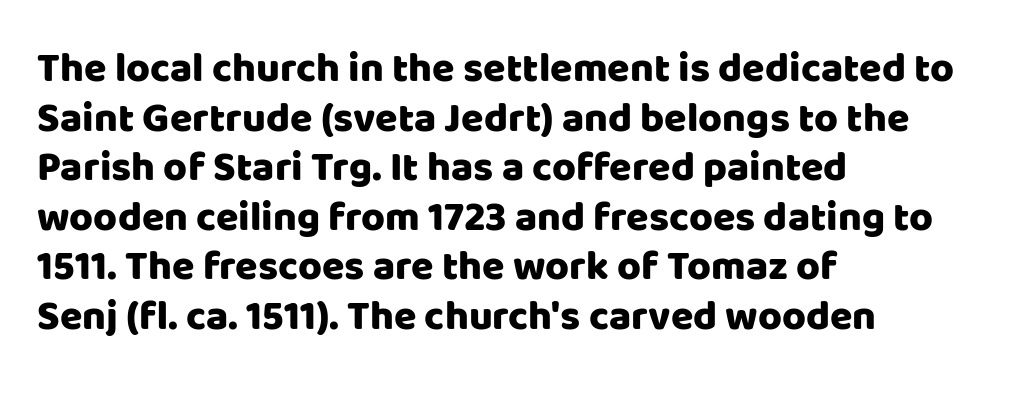
Q: Is the text italic (slanted)? A: No, it is upright.
Q: Is the typeface a serif or a sans-serif typeface? A: Sans-serif.
Q: Is the text underlined? A: No.
Q: How is the paragraph aligned? A: Left-aligned.
Q: Is the spacing between letters normal or unusually wide? A: Normal.
Q: Width (condensed, normal, or wide)? A: Normal.
Q: Stroke contrast? A: Low.
Q: x-height? A: Large.
Q: Monospaced? A: No.
